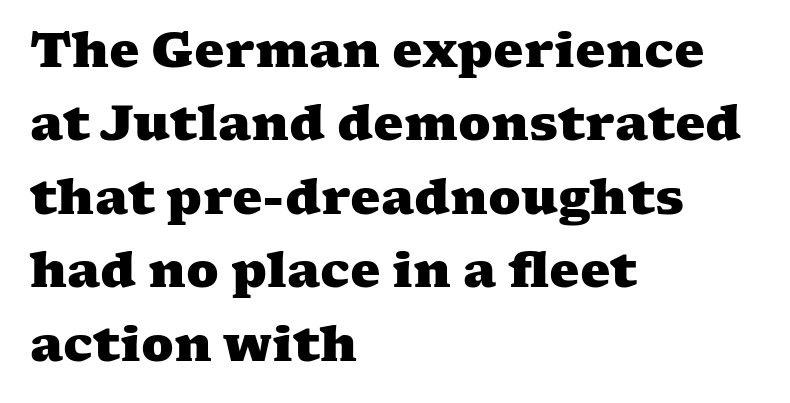
Q: Is the text bold? A: Yes.
Q: Is the typeface a serif or a sans-serif typeface? A: Serif.
Q: Is the text underlined? A: No.
Q: How is the paragraph aligned? A: Left-aligned.
Q: Is the spacing between letters normal or unusually wide? A: Normal.
Q: Is the spacing between lines tight, normal or loose? A: Normal.
Q: Width (condensed, normal, or wide)? A: Wide.
Q: Stroke contrast? A: Medium.
Q: x-height? A: Medium.
Q: Monospaced? A: No.
